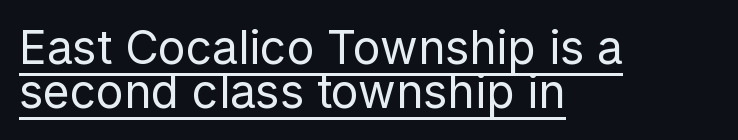
{"serif": "no", "italic": "no", "bold": "no", "weight": "regular", "width": "normal", "stroke_contrast": "low", "x_height": "medium", "monospaced": "no", "underline": "yes", "align": "left", "line_spacing": "tight", "line_spacing_ratio": 0.96, "letter_spacing": "normal", "letter_spacing_em": 0.0, "glyph_px": 46}
